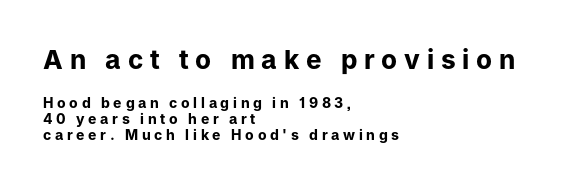
The image shows 26 px bold type, upright; set left-aligned, tight line spacing (1.15x), unusually wide letter spacing (+0.26 em), not underlined; the first (top) block is 1.86x larger.
